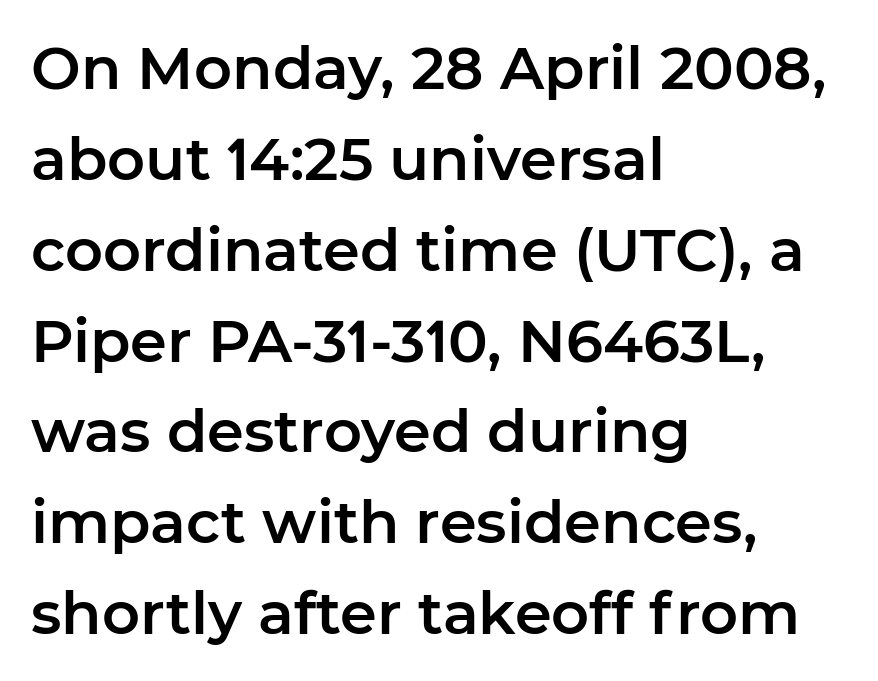
A roman cut, with each character standing at attention. Interline gaps are of average width in this sample. The passage shown has conventional tracking throughout. Does the copy run flush right? No — it runs flush left. Bare-footed words on every line.
